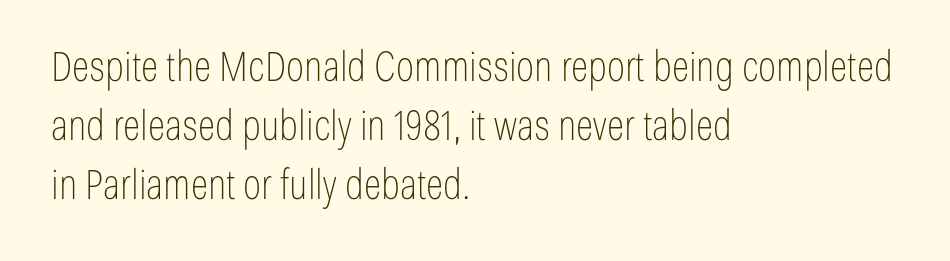
The image shows 41 px thin, condensed sans-serif type, upright; set left-aligned, normal line spacing (1.44x), normal letter spacing, not underlined; low stroke contrast and a medium x-height.
